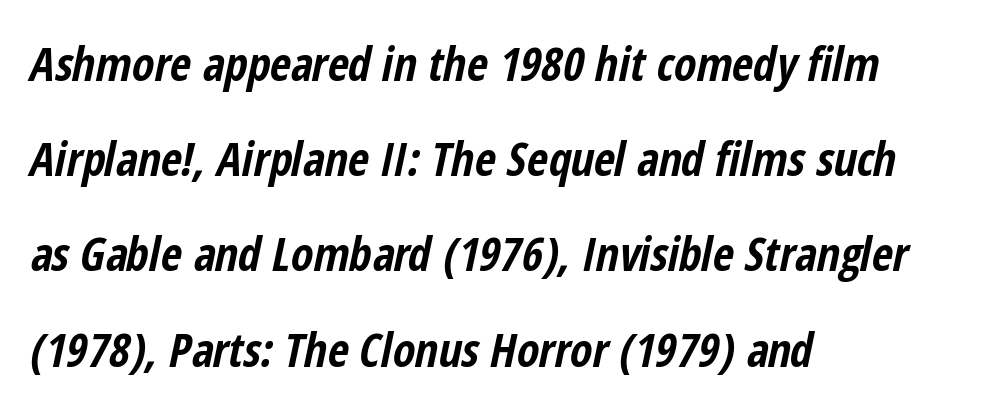
{"italic": "yes", "lean": "right", "slant_degrees": 12, "bold": "yes", "weight": "bold", "width": "condensed", "stroke_contrast": "low", "x_height": "medium", "monospaced": "no", "underline": "no", "align": "left", "line_spacing": "loose", "line_spacing_ratio": 2.07, "letter_spacing": "normal", "letter_spacing_em": 0.0, "glyph_px": 46}
